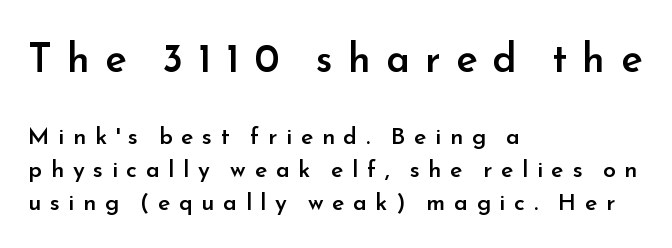
Do the characters align in a grid? No, the font is proportional. These words are printed semibold, heavier than regular yet not bold. Any mark beneath the type? The region is blank. The font's upright variant was chosen for this text. What's the leading like? Ordinary, nothing unusual.
